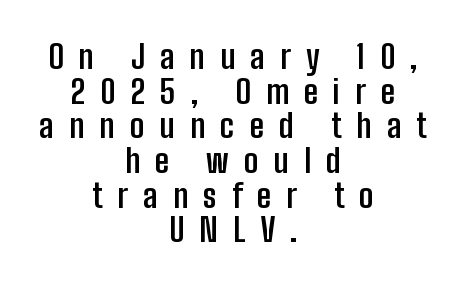
The image shows 33 px semibold, condensed sans-serif type, upright; set centered, tight line spacing (1.05x), unusually wide letter spacing (+0.45 em), not underlined; low stroke contrast and a medium x-height.
